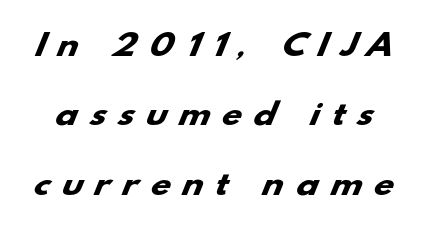
In terms of letterspacing, this is a distinctly airy, spread setting. Note: no serifs on the glyphs. Do the characters align in a grid? No, the font is proportional. No word sits above an underline.
